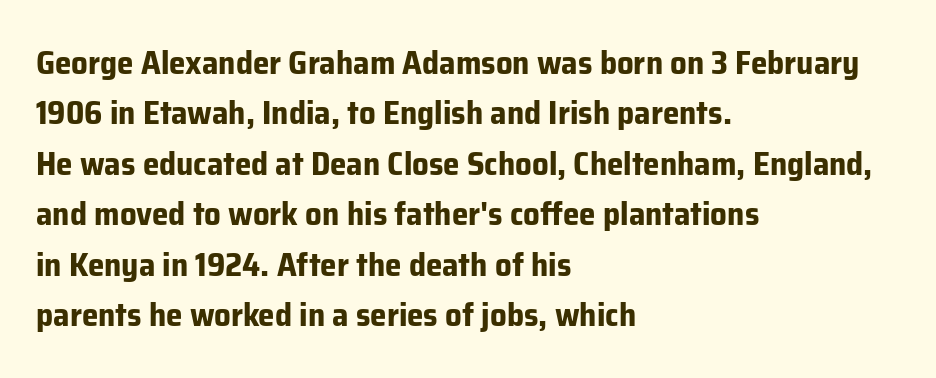
Tracking value appears to be zero — textbook default spacing. The rendering uses a moderate line-height, typical for paragraphs. This is the regular roman posture of the typeface. Nobody drew a line under any word here. Here the designer chose a conventional face with non-uniform glyph widths.
